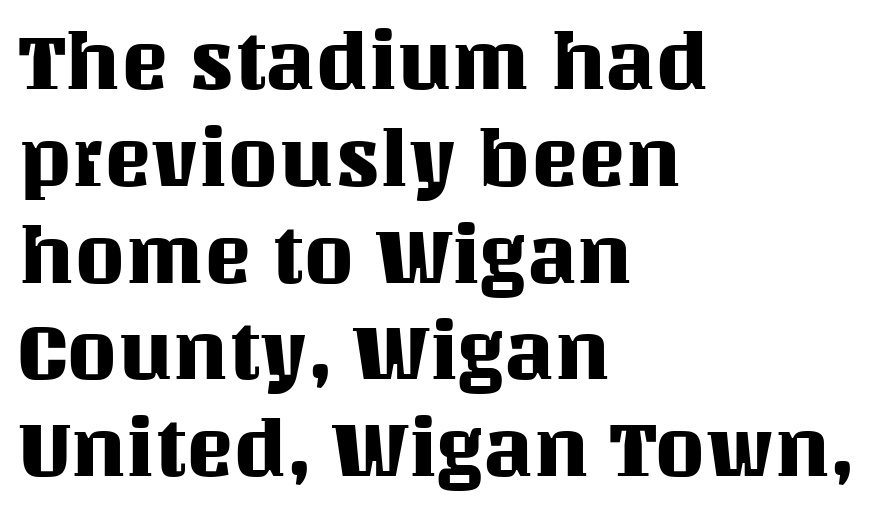
{"italic": "no", "width": "normal", "stroke_contrast": "medium", "x_height": "large", "monospaced": "no", "underline": "no", "align": "left", "line_spacing_ratio": 1.21, "letter_spacing": "normal", "letter_spacing_em": 0.0, "glyph_px": 80}
